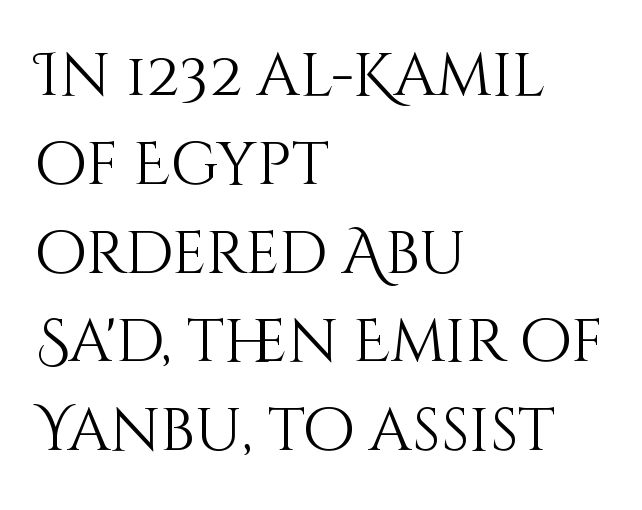
Which margin do the lines hug? The left one — the right edge is uneven. The horizontal fit of the characters is conventional and even. Each letter keeps its own natural width here, so spacing adapts to shape. On a weight scale, this lands at 450 or below. This is the regular roman posture of the typeface. One glance says typical: line gaps are just what's usual.
